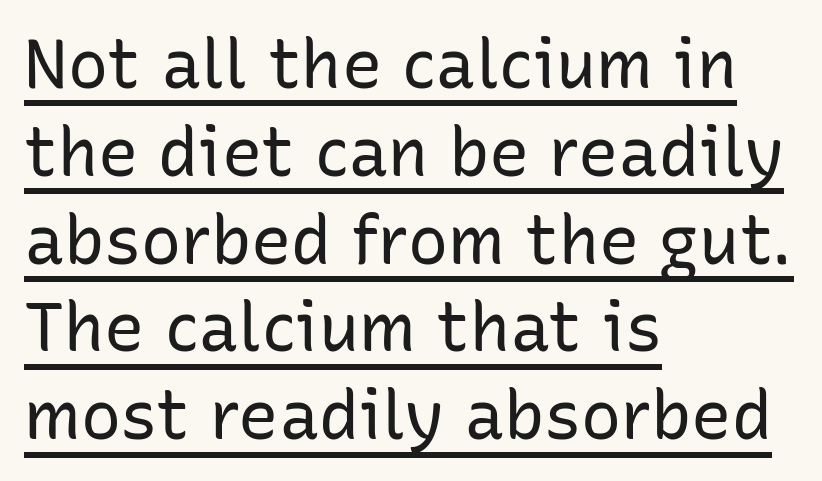
Q: Is the text bold? A: No.
Q: Is the text italic (slanted)? A: No, it is upright.
Q: Is the typeface a serif or a sans-serif typeface? A: Sans-serif.
Q: Is the text underlined? A: Yes.
Q: How is the paragraph aligned? A: Left-aligned.
Q: Is the spacing between letters normal or unusually wide? A: Normal.
Q: Is the spacing between lines tight, normal or loose? A: Normal.
Q: Width (condensed, normal, or wide)? A: Normal.
Q: Stroke contrast? A: Low.
Q: x-height? A: Medium.
Q: Monospaced? A: No.
